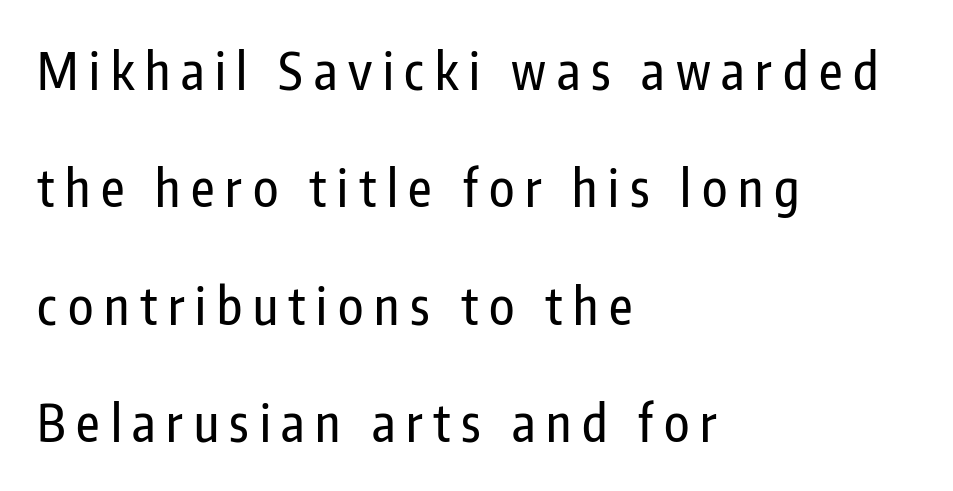
Students, note that the glyphs here are deliberately spaced far apart. How would I describe the line gaps? Wide and relaxed. Layout note: lines flush left. Only glyphs here, with clear space below each row.
